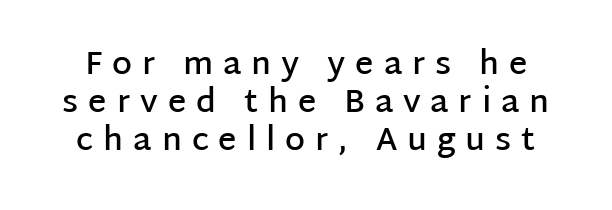
{"serif": "no", "italic": "no", "bold": "semi", "weight": "semibold", "width": "normal", "stroke_contrast": "low", "x_height": "large", "monospaced": "no", "underline": "no", "line_spacing_ratio": 1.19, "letter_spacing": "wide", "letter_spacing_em": 0.31, "glyph_px": 32}
